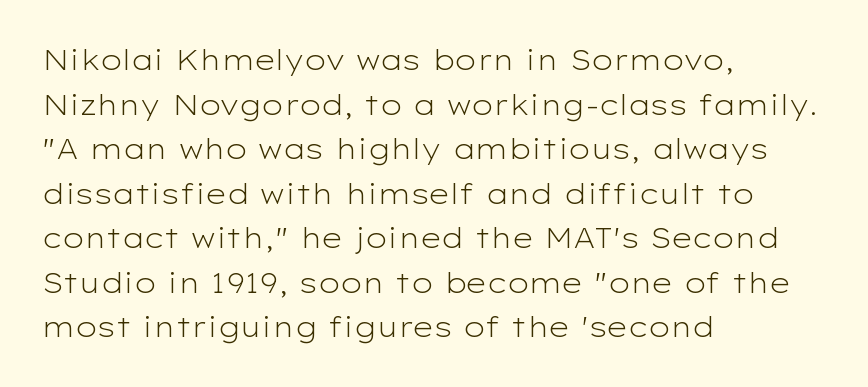
{"serif": "no", "italic": "no", "bold": "no", "weight": "light", "width": "wide", "stroke_contrast": "low", "x_height": "medium", "monospaced": "no", "underline": "no", "align": "left", "line_spacing": "normal", "line_spacing_ratio": 1.59, "letter_spacing": "normal", "letter_spacing_em": 0.0, "glyph_px": 28}
